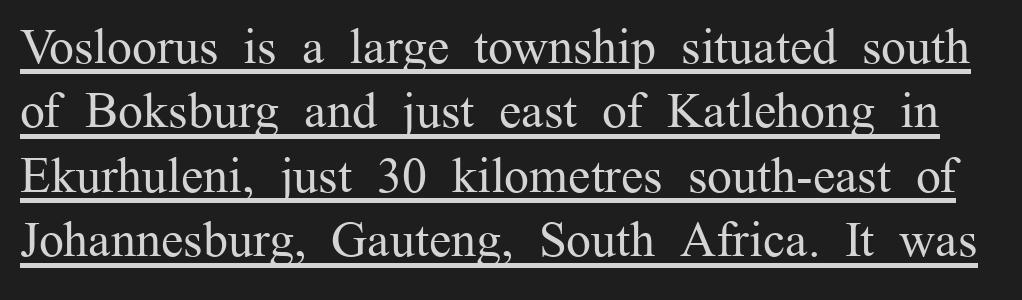
In terms of letterform style, serifs are clearly present. The weight tops out at a normal text grade. Leading: standard. Students, observe the line beneath the letters — that is underlining. The rendering uses natural spacing where letterforms have individual widths.
